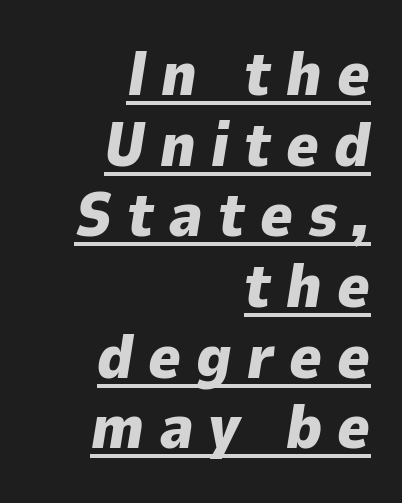
{"italic": "yes", "lean": "right", "slant_degrees": 9, "bold": "yes", "weight": "heavy", "width": "normal", "stroke_contrast": "low", "x_height": "medium", "monospaced": "no", "underline": "yes", "align": "right", "line_spacing": "tight", "line_spacing_ratio": 1.14, "letter_spacing": "wide", "letter_spacing_em": 0.24, "glyph_px": 62}
